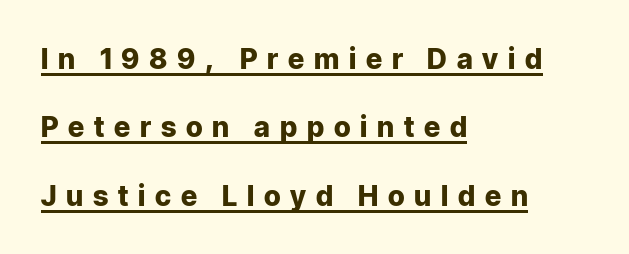
{"serif": "no", "italic": "no", "bold": "yes", "weight": "heavy", "width": "normal", "stroke_contrast": "low", "x_height": "medium", "monospaced": "no", "underline": "yes", "align": "left", "line_spacing": "loose", "line_spacing_ratio": 2.44, "letter_spacing": "wide", "letter_spacing_em": 0.35, "glyph_px": 28}
